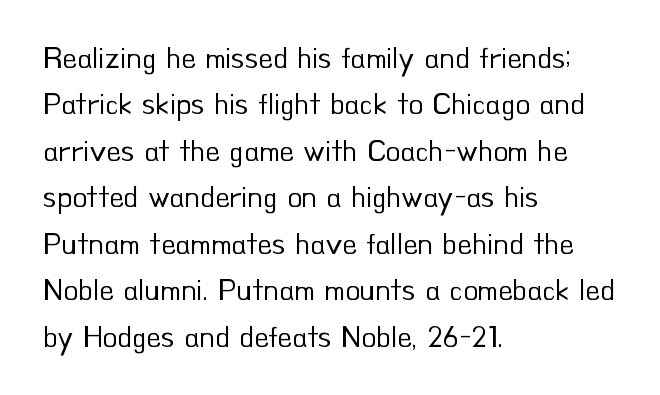
The image shows 30 px regular-weight sans-serif type, upright; set left-aligned, normal line spacing (1.55x), normal letter spacing, not underlined; low stroke contrast and a small x-height.
